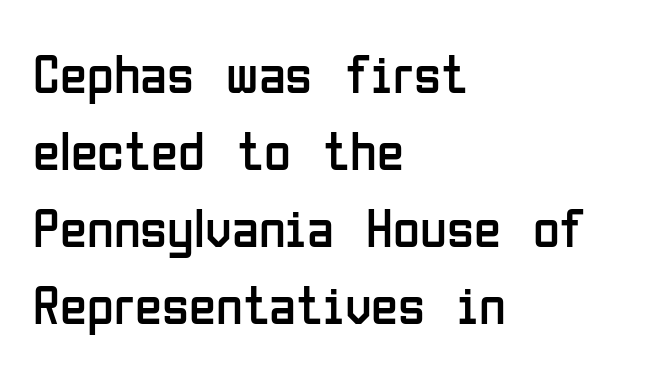
Descenders hang freely into open space. The lines are quadded left. The letters stand upright; this is a roman face. Nothing unusual about the tracking: characters are spaced as the font intends.
